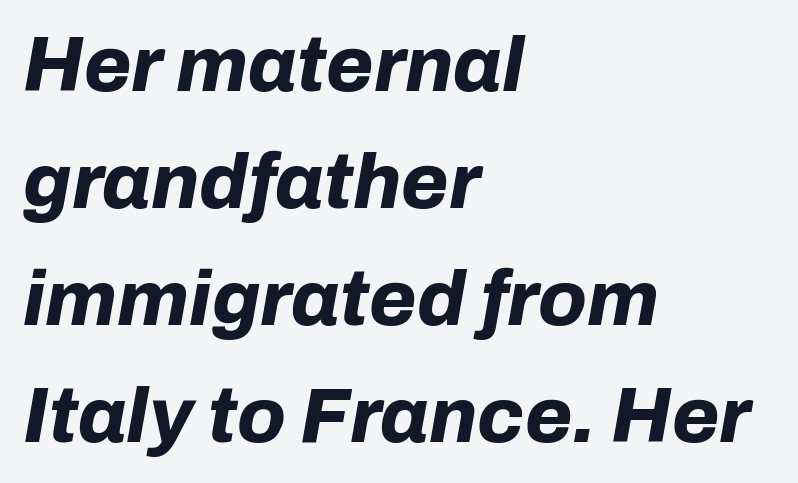
Q: Is the text bold? A: Yes.
Q: Is the text italic (slanted)? A: Yes, it leans right by about 10 degrees.
Q: Is the text underlined? A: No.
Q: How is the paragraph aligned? A: Left-aligned.
Q: Is the spacing between letters normal or unusually wide? A: Normal.
Q: Is the spacing between lines tight, normal or loose? A: Normal.
Q: Width (condensed, normal, or wide)? A: Normal.
Q: Stroke contrast? A: Low.
Q: x-height? A: Medium.
Q: Monospaced? A: No.
